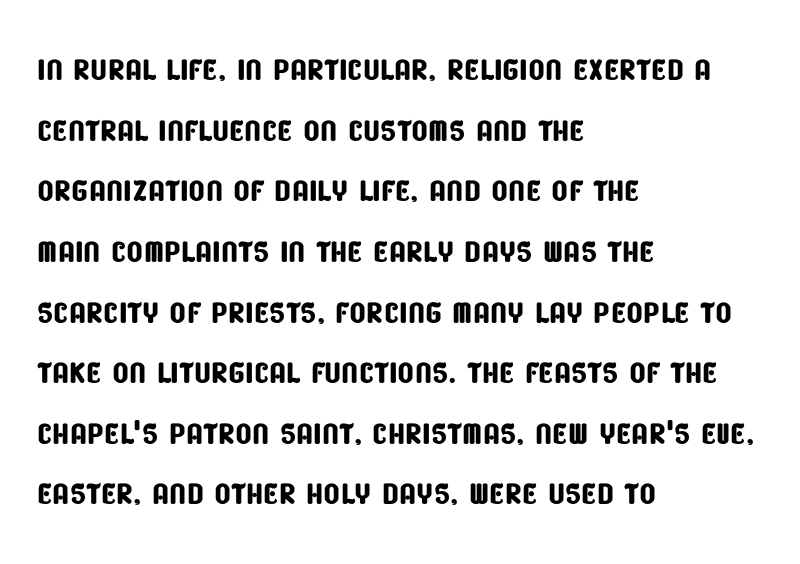
Descenders are the only things crossing below the line. Teacher's note: observe the even left margin — that is flush-left alignment. Students, note that the glyphs here touch the page at normal intervals. Interline gaps are of average width in this sample. Note: no serifs on the glyphs.
